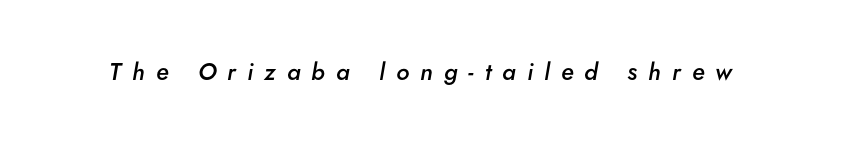
Q: Is the text bold? A: Semi-bold.
Q: Is the text italic (slanted)? A: Yes, it leans right by about 5 degrees.
Q: Is the text underlined? A: No.
Q: Is the spacing between letters normal or unusually wide? A: Unusually wide.
